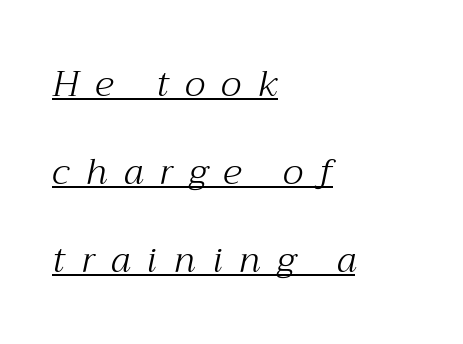
The image shows 36 px light serif type, italic (leaning right); set left-aligned, loose line spacing (2.44x), unusually wide letter spacing (+0.46 em), underlined; medium stroke contrast and a medium x-height.
